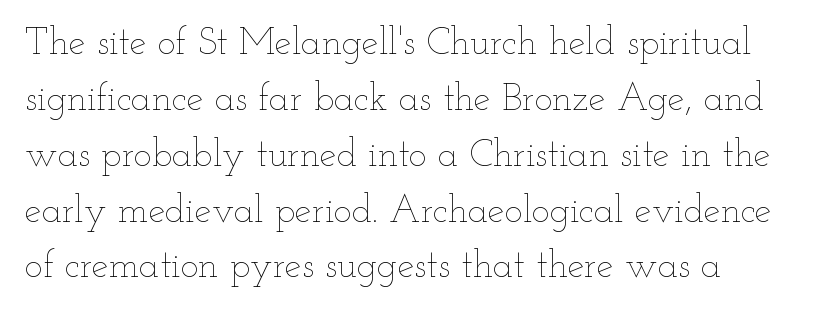
{"italic": "no", "bold": "no", "weight": "thin", "width": "wide", "stroke_contrast": "low", "x_height": "small", "monospaced": "no", "underline": "no", "line_spacing": "normal", "line_spacing_ratio": 1.47, "letter_spacing": "normal", "letter_spacing_em": 0.0, "glyph_px": 38}
